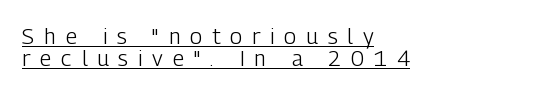
The image shows 22 px text type, upright; set left-aligned, tight line spacing (1.0x), unusually wide letter spacing (+0.45 em), underlined.
